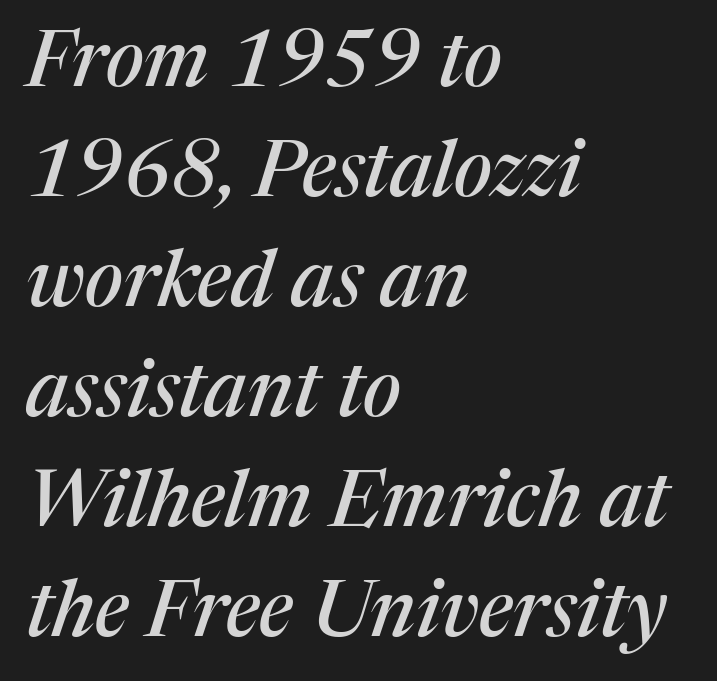
Q: Is the text italic (slanted)? A: Yes, it leans right by about 17 degrees.
Q: Is the typeface a serif or a sans-serif typeface? A: Serif.
Q: Is the text underlined? A: No.
Q: How is the paragraph aligned? A: Left-aligned.
Q: Is the spacing between letters normal or unusually wide? A: Normal.
Q: Is the spacing between lines tight, normal or loose? A: Normal.
Q: Width (condensed, normal, or wide)? A: Normal.
Q: Stroke contrast? A: Medium.
Q: x-height? A: Medium.
Q: Monospaced? A: No.
